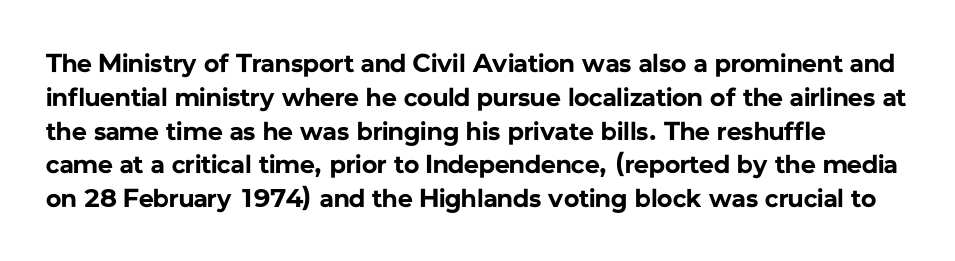
Lines of text with bare space underneath. Regarding leading, the lines here are spaced in the standard way. If you drew a line through each stem, it would be perfectly vertical. This rendering leaves character spacing at its baseline value. As a designer I'd log this as weight 700, bold.
